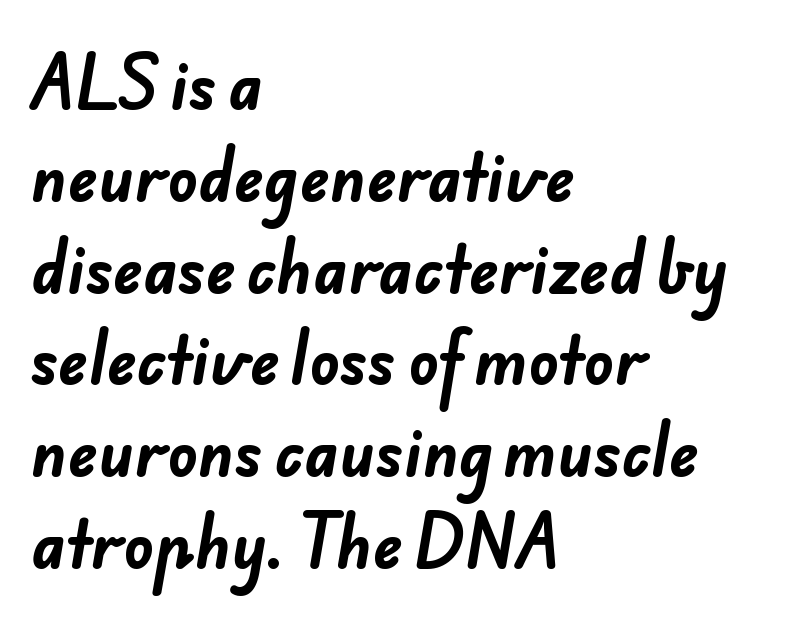
The image shows 62 px bold sans-serif type; set left-aligned, normal line spacing (1.48x), normal letter spacing, not underlined; low stroke contrast and a small x-height.
